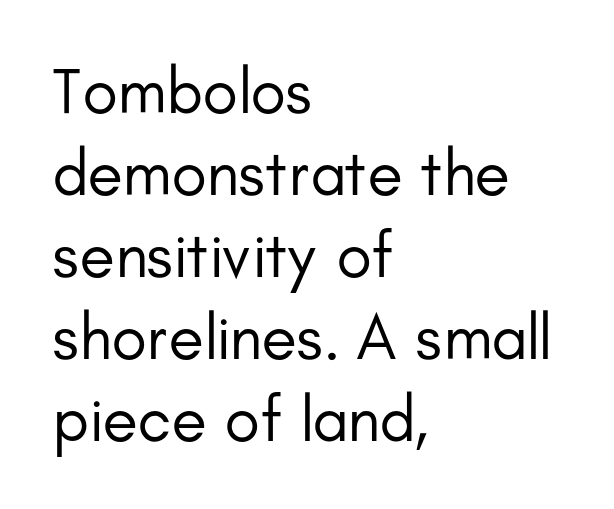
{"serif": "no", "italic": "no", "bold": "no", "weight": "regular", "width": "normal", "stroke_contrast": "low", "x_height": "small", "monospaced": "no", "underline": "no", "align": "left", "line_spacing": "normal", "line_spacing_ratio": 1.26, "letter_spacing": "normal", "letter_spacing_em": 0.0, "glyph_px": 65}
